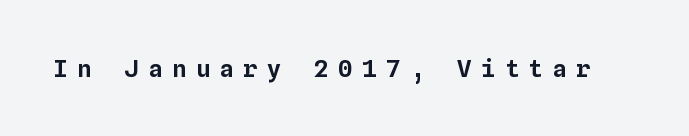
Q: Is the text italic (slanted)? A: No, it is upright.
Q: Is the text underlined? A: No.
Q: Is the spacing between letters normal or unusually wide? A: Unusually wide.
